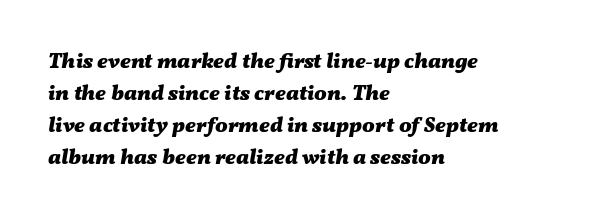
The image shows 21 px bold type, italic (leaning right); set left-aligned, normal line spacing (1.53x), normal letter spacing, not underlined.
